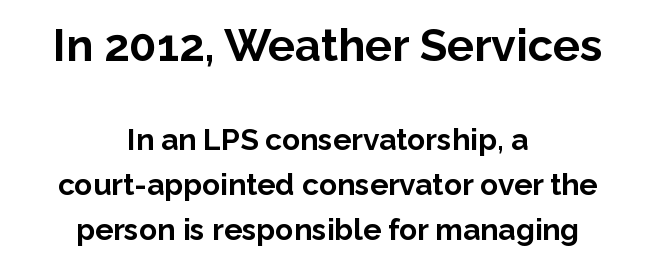
{"serif": "no", "italic": "no", "bold": "yes", "weight": "bold", "width": "normal", "stroke_contrast": "low", "x_height": "medium", "monospaced": "no", "underline": "no", "align": "center", "line_spacing": "normal", "line_spacing_ratio": 1.5, "letter_spacing": "normal", "letter_spacing_em": 0.0, "larger_block": "first", "size_ratio": 1.5, "glyph_px": 45}
